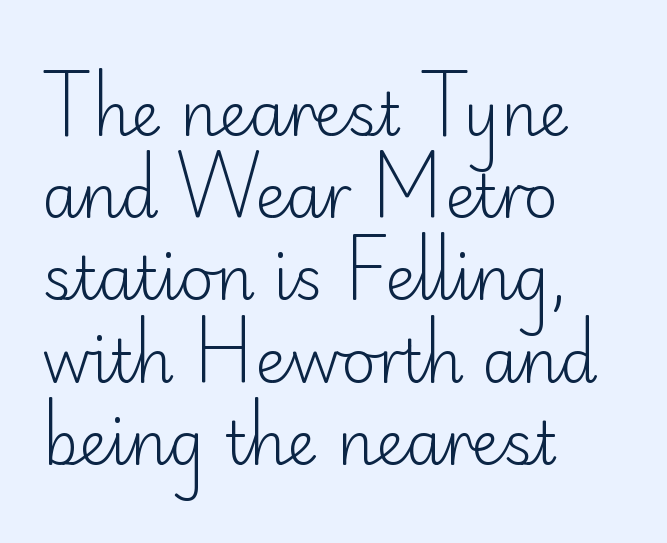
You could not count columns in this text — the font is proportionally spaced. The tracking reads as untouched default to a designer's eye. Beneath every word, the page is bare. These lines sit exactly where default settings would place them. The face looks like a standard text weight, possibly lighter. Are there feet on the stems? There aren't — it's a sans.
